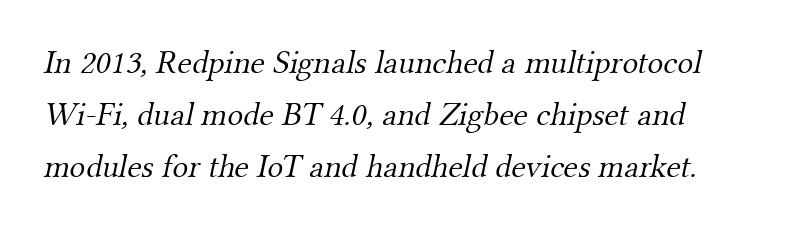
A clean baseline with only descenders dipping below it. The type family on display is of the serif kind. Is the letter spacing exaggerated? No — it looks like the ordinary default. Think of a printed novel: that variable character pitch is what you see here.
